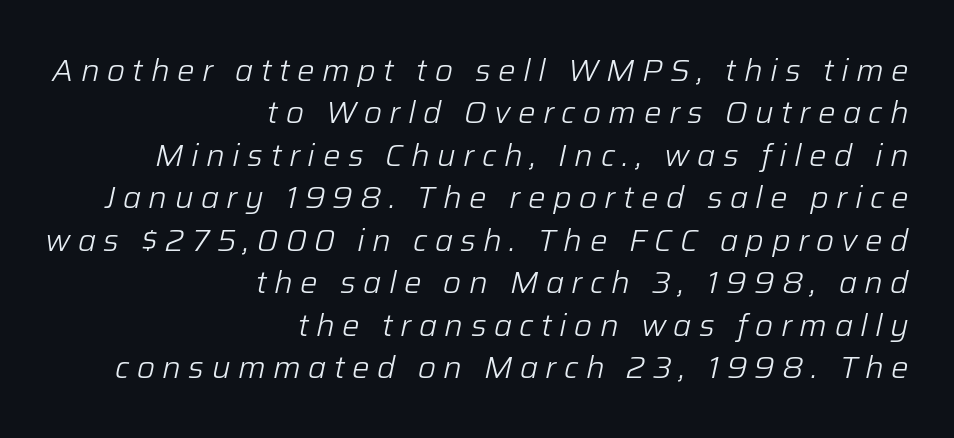
{"italic": "yes", "lean": "right", "slant_degrees": 12, "bold": "no", "weight": "light", "width": "normal", "stroke_contrast": "low", "x_height": "medium", "monospaced": "no", "underline": "no", "align": "right", "line_spacing": "normal", "line_spacing_ratio": 1.37, "letter_spacing": "wide", "letter_spacing_em": 0.24, "glyph_px": 31}
